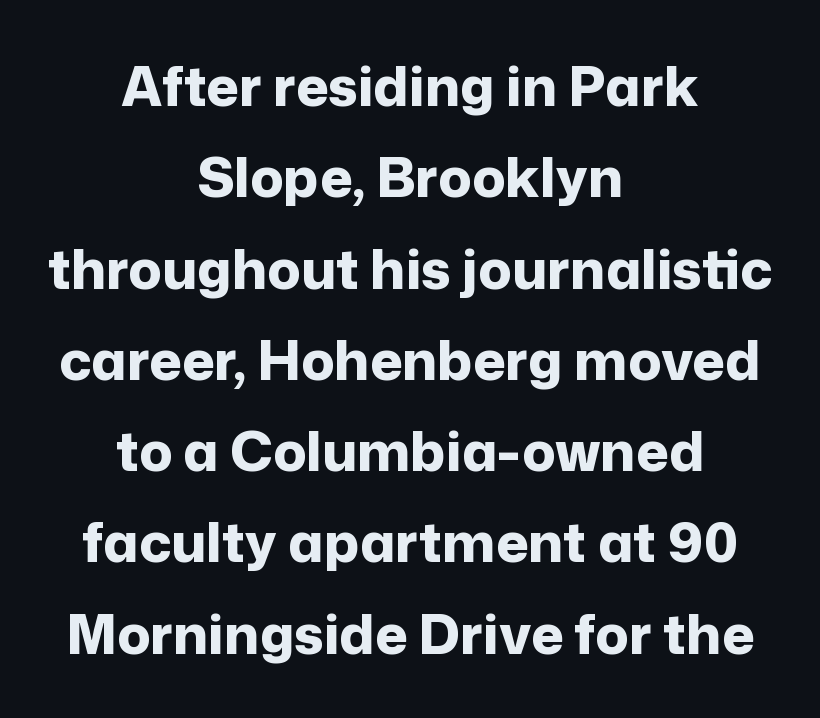
The image shows 55 px bold sans-serif type, upright; set centered, normal line spacing (1.66x), normal letter spacing, not underlined; low stroke contrast and a medium x-height.
